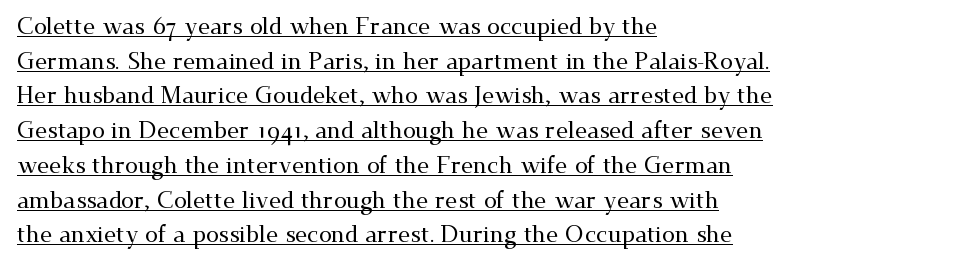
Notice how the passage keeps a crisp vertical edge on the left only. The vertical gap from one line to the next is medium. Posture: straight, roman, zero tilt. The typesetter has applied underlining to the passage shown. What stands out about the letter spacing? Nothing — it is the standard amount.
